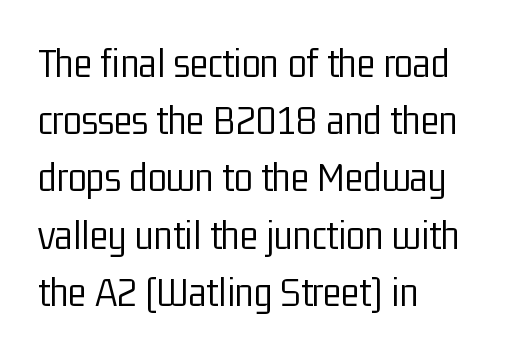
Q: Is the text bold? A: No.
Q: Is the text italic (slanted)? A: No, it is upright.
Q: Is the typeface a serif or a sans-serif typeface? A: Sans-serif.
Q: Is the text underlined? A: No.
Q: How is the paragraph aligned? A: Left-aligned.
Q: Is the spacing between letters normal or unusually wide? A: Normal.
Q: Is the spacing between lines tight, normal or loose? A: Normal.
Q: Width (condensed, normal, or wide)? A: Condensed.
Q: Stroke contrast? A: Low.
Q: x-height? A: Medium.
Q: Monospaced? A: No.
